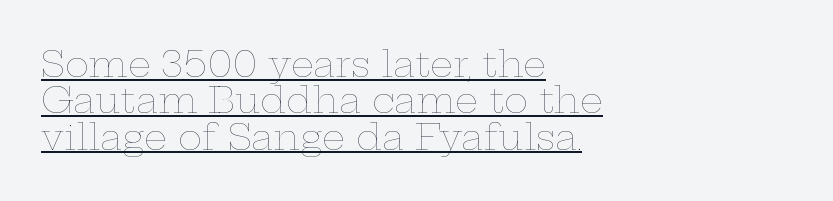
The image shows 36 px thin, wide type, upright; set left-aligned, tight line spacing (1.01x), normal letter spacing, underlined; low stroke contrast and a medium x-height.
